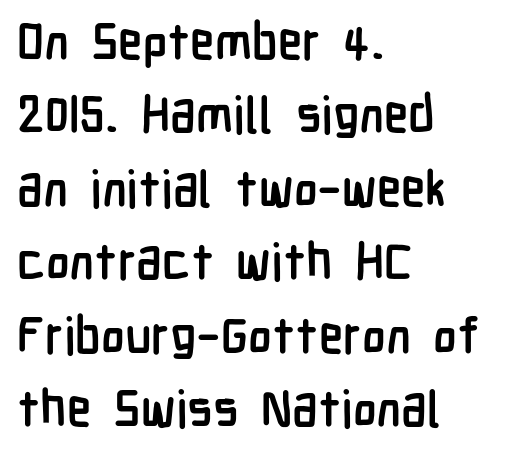
{"serif": "no", "italic": "no", "bold": "yes", "weight": "semibold", "width": "condensed", "stroke_contrast": "low", "x_height": "medium", "monospaced": "no", "underline": "no", "align": "left", "line_spacing": "normal", "line_spacing_ratio": 1.47, "letter_spacing": "normal", "letter_spacing_em": 0.0, "glyph_px": 50}
